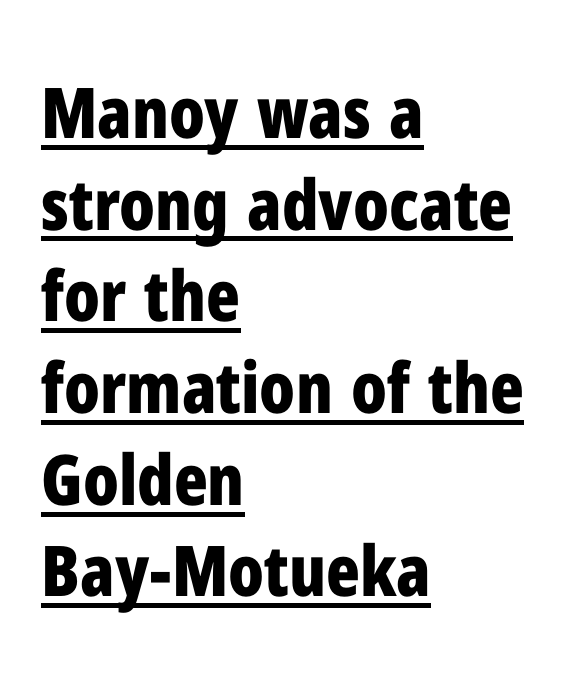
Q: Is the text bold? A: Yes.
Q: Is the text italic (slanted)? A: No, it is upright.
Q: Is the typeface a serif or a sans-serif typeface? A: Sans-serif.
Q: Is the text underlined? A: Yes.
Q: How is the paragraph aligned? A: Left-aligned.
Q: Is the spacing between letters normal or unusually wide? A: Normal.
Q: Is the spacing between lines tight, normal or loose? A: Normal.
Q: Width (condensed, normal, or wide)? A: Condensed.
Q: Stroke contrast? A: Low.
Q: x-height? A: Medium.
Q: Monospaced? A: No.
